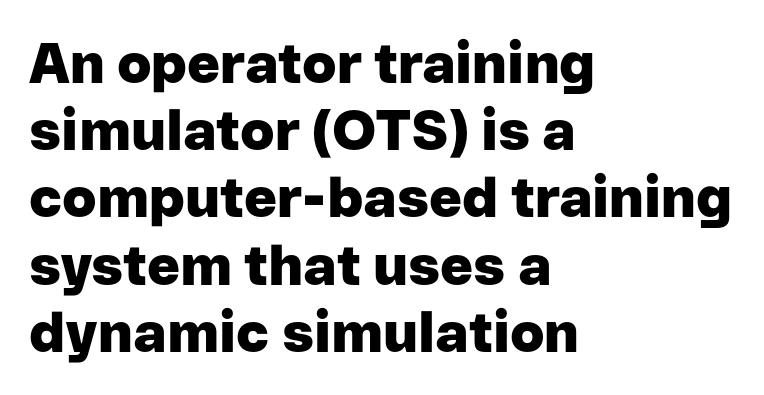
The image shows 56 px heavy sans-serif type, upright; set left-aligned, line spacing 1.2x, normal letter spacing, not underlined; low stroke contrast and a medium x-height.
